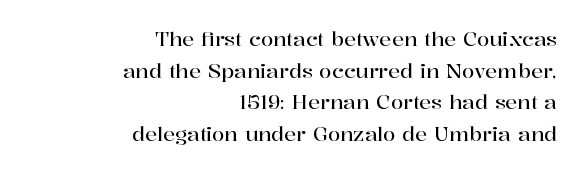
{"italic": "no", "underline": "no", "align": "right", "line_spacing": "normal", "line_spacing_ratio": 1.58, "letter_spacing": "normal", "letter_spacing_em": 0.0, "glyph_px": 20}
